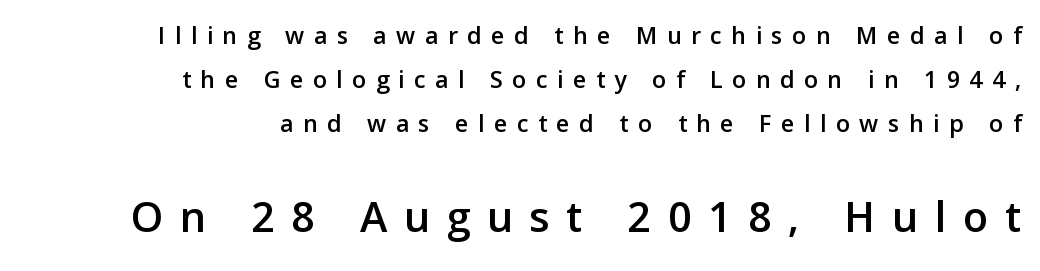
The image shows 46 px sans-serif type, upright; set right-aligned, normal line spacing (1.7x), unusually wide letter spacing (+0.36 em), not underlined; the second (bottom) block is 1.77x larger; low stroke contrast and a medium x-height.
